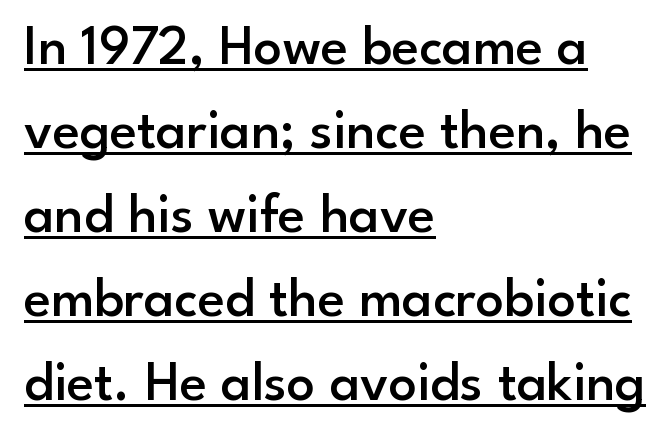
The image shows 56 px semibold sans-serif type, upright; set left-aligned, normal line spacing (1.5x), normal letter spacing, underlined; low stroke contrast and a small x-height.
